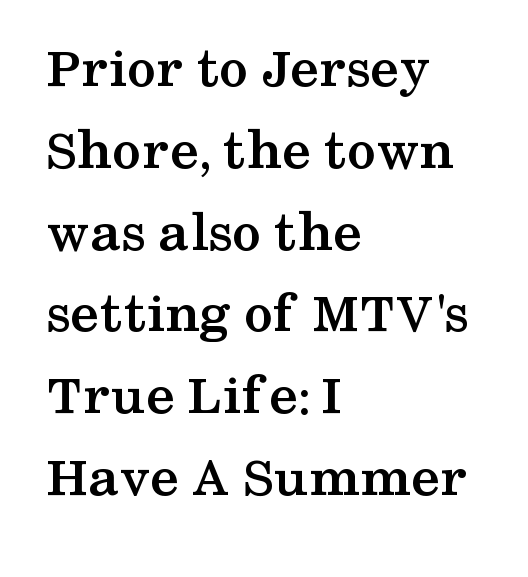
Quick note: interline space is typical. Underlining? Definitely not there. Each letter keeps its own natural width here, so spacing adapts to shape. Typographically, this falls in the serif category.
